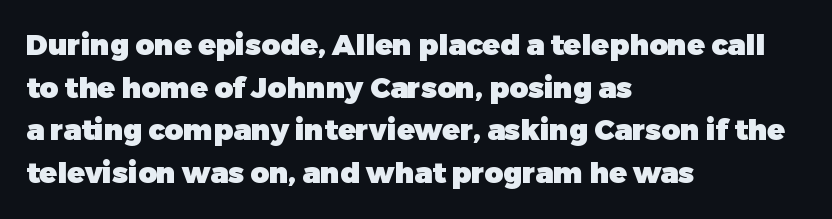
Q: Is the text bold? A: Yes.
Q: Is the text italic (slanted)? A: No, it is upright.
Q: Is the typeface a serif or a sans-serif typeface? A: Sans-serif.
Q: Is the text underlined? A: No.
Q: How is the paragraph aligned? A: Left-aligned.
Q: Is the spacing between letters normal or unusually wide? A: Normal.
Q: Is the spacing between lines tight, normal or loose? A: Normal.
Q: Width (condensed, normal, or wide)? A: Normal.
Q: Stroke contrast? A: Low.
Q: x-height? A: Medium.
Q: Monospaced? A: No.
